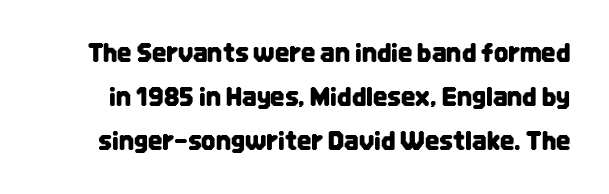
{"italic": "no", "underline": "no", "line_spacing_ratio": 1.77, "letter_spacing": "normal", "letter_spacing_em": 0.0, "glyph_px": 25}
